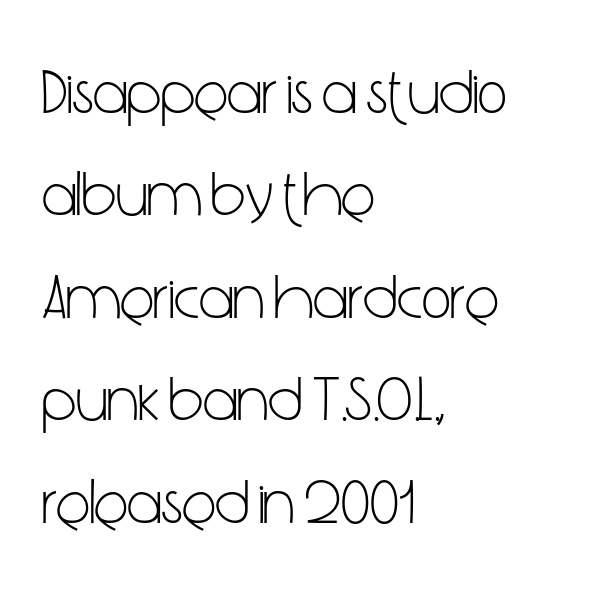
Q: Is the text bold? A: No.
Q: Is the text italic (slanted)? A: No, it is upright.
Q: Is the typeface a serif or a sans-serif typeface? A: Sans-serif.
Q: Is the text underlined? A: No.
Q: How is the paragraph aligned? A: Left-aligned.
Q: Is the spacing between letters normal or unusually wide? A: Normal.
Q: Is the spacing between lines tight, normal or loose? A: Normal.
Q: Width (condensed, normal, or wide)? A: Condensed.
Q: Stroke contrast? A: Low.
Q: x-height? A: Medium.
Q: Monospaced? A: No.
